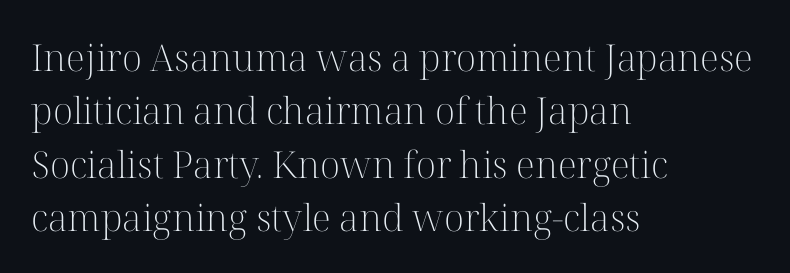
Q: Is the text bold? A: No.
Q: Is the text italic (slanted)? A: No, it is upright.
Q: Is the typeface a serif or a sans-serif typeface? A: Serif.
Q: Is the text underlined? A: No.
Q: How is the paragraph aligned? A: Left-aligned.
Q: Is the spacing between letters normal or unusually wide? A: Normal.
Q: Is the spacing between lines tight, normal or loose? A: Normal.
Q: Width (condensed, normal, or wide)? A: Normal.
Q: Stroke contrast? A: High.
Q: x-height? A: Medium.
Q: Monospaced? A: No.
